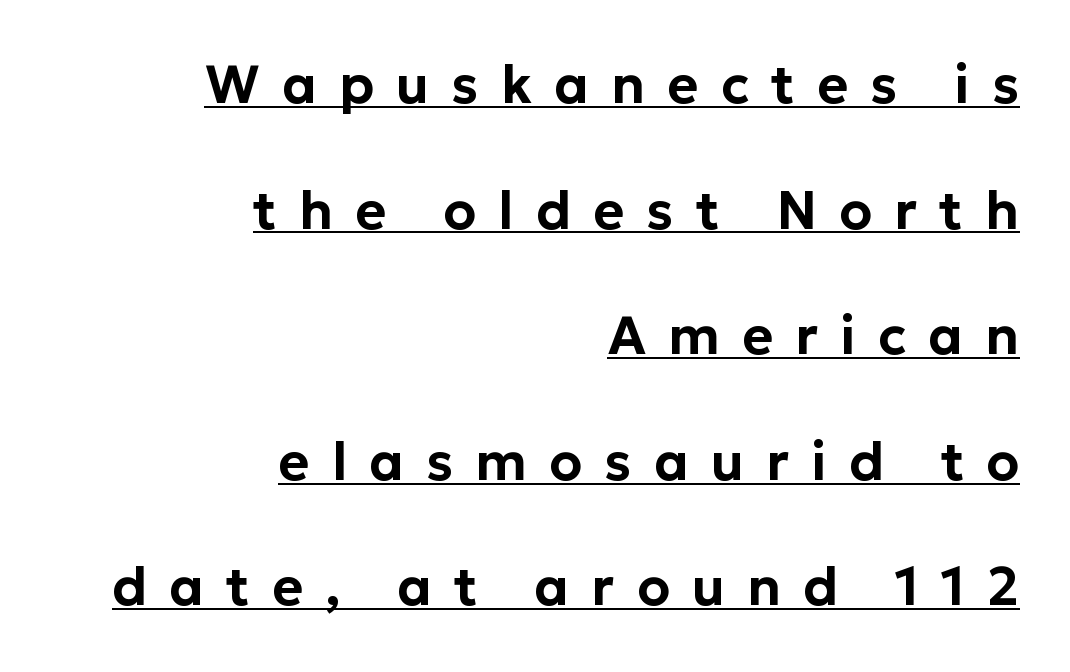
This sample uses an upright cut, with every glyph sitting square on the baseline. Right-aligned paragraph, ragged on the left. The passage shown is underscored from start to finish. Varying glyph widths throughout — classic text-font behaviour. Is there much room between lines? Yes — plenty of vertical air separates them. Unlike a traditional serif, this face leaves its strokes unadorned.
